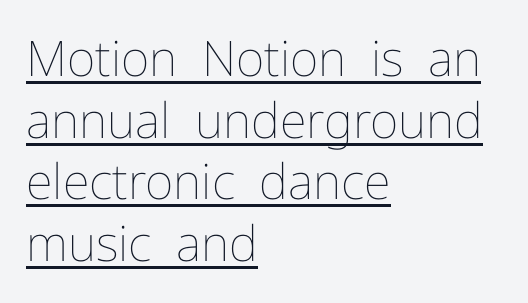
Q: Is the text bold? A: No.
Q: Is the text italic (slanted)? A: No, it is upright.
Q: Is the text underlined? A: Yes.
Q: How is the paragraph aligned? A: Left-aligned.
Q: Is the spacing between letters normal or unusually wide? A: Normal.
Q: Is the spacing between lines tight, normal or loose? A: Normal.
Q: Width (condensed, normal, or wide)? A: Normal.
Q: Stroke contrast? A: Low.
Q: x-height? A: Medium.
Q: Monospaced? A: No.
